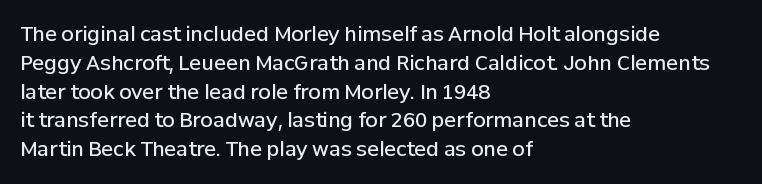
The image shows 20 px text type, upright; set left-aligned, normal line spacing (1.44x), normal letter spacing, not underlined.
